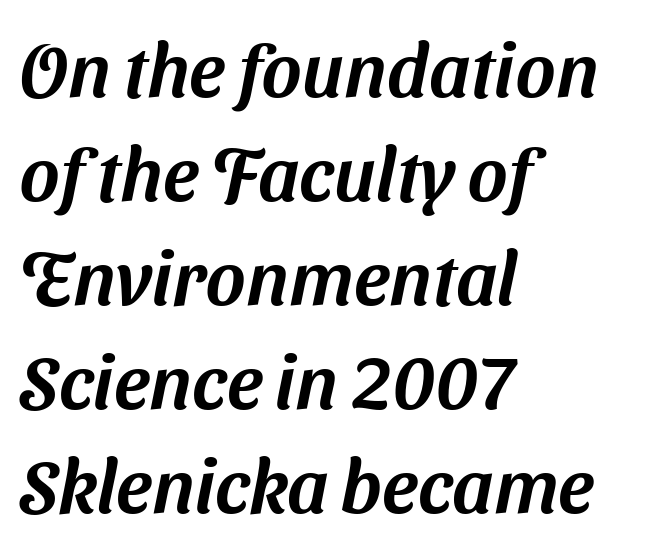
{"serif": "no", "width": "normal", "stroke_contrast": "medium", "x_height": "medium", "monospaced": "no", "underline": "no", "align": "left", "line_spacing": "normal", "line_spacing_ratio": 1.37, "letter_spacing": "normal", "letter_spacing_em": 0.0, "glyph_px": 76}
